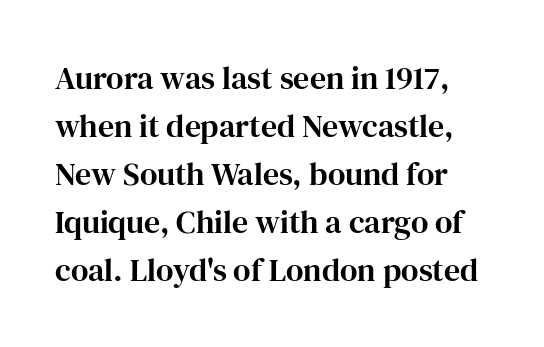
{"serif": "yes", "italic": "no", "width": "normal", "stroke_contrast": "high", "x_height": "medium", "monospaced": "no", "underline": "no", "line_spacing": "normal", "line_spacing_ratio": 1.5, "letter_spacing": "normal", "letter_spacing_em": 0.0, "glyph_px": 32}
